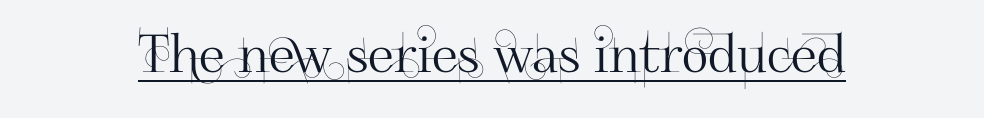
The image shows 52 px sans-serif type, upright; set normal letter spacing, underlined; high stroke contrast and a small x-height.
